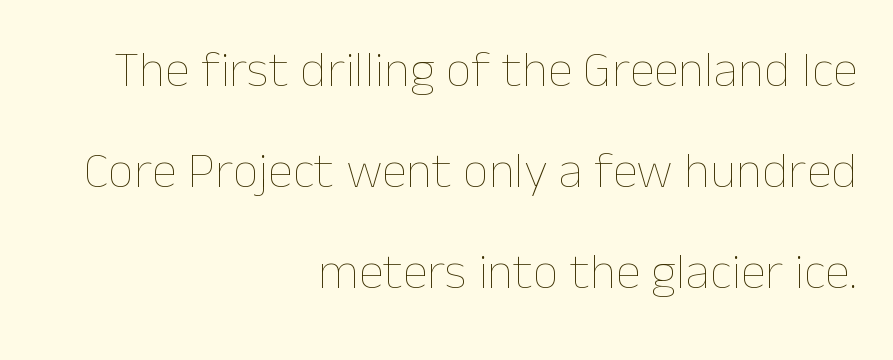
The image shows 51 px thin type, upright; set right-aligned, loose line spacing (1.98x), normal letter spacing, not underlined; low stroke contrast and a medium x-height.
